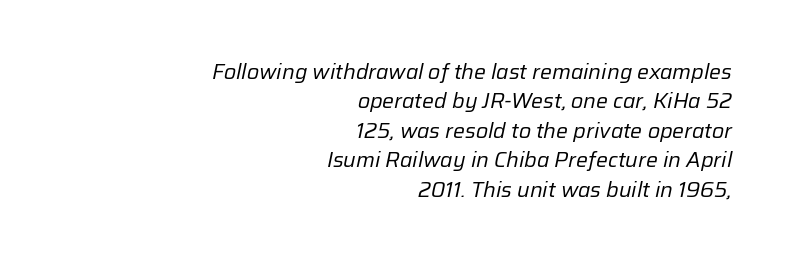
{"italic": "yes", "lean": "right", "slant_degrees": 12, "bold": "no", "underline": "no", "align": "right", "line_spacing": "normal", "line_spacing_ratio": 1.4, "letter_spacing": "normal", "letter_spacing_em": 0.0, "glyph_px": 21}
